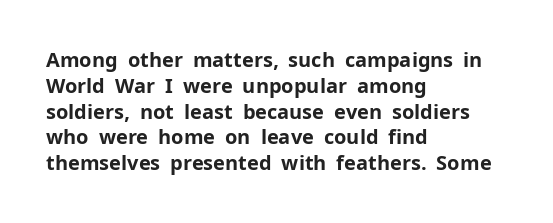
Q: Is the text bold? A: Yes.
Q: Is the text italic (slanted)? A: No, it is upright.
Q: Is the text underlined? A: No.
Q: How is the paragraph aligned? A: Left-aligned.
Q: Is the spacing between letters normal or unusually wide? A: Normal.
Q: Is the spacing between lines tight, normal or loose? A: Normal.
